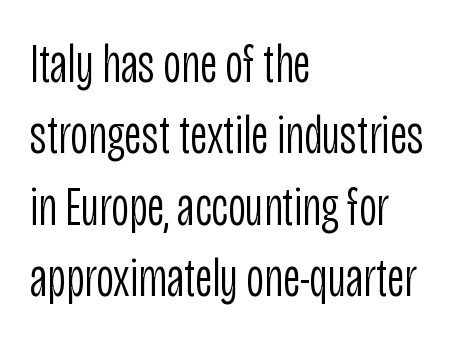
The image shows 55 px light, condensed sans-serif type, upright; set left-aligned, normal line spacing (1.3x), normal letter spacing, not underlined; low stroke contrast and a large x-height.
